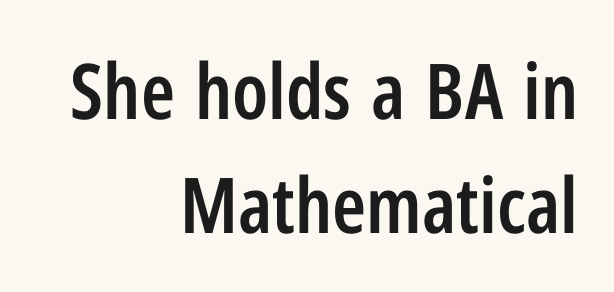
{"serif": "no", "italic": "no", "bold": "semi", "weight": "semibold", "width": "condensed", "stroke_contrast": "low", "x_height": "medium", "monospaced": "no", "underline": "no", "align": "right", "line_spacing": "normal", "line_spacing_ratio": 1.48, "letter_spacing": "normal", "letter_spacing_em": 0.0, "glyph_px": 77}
